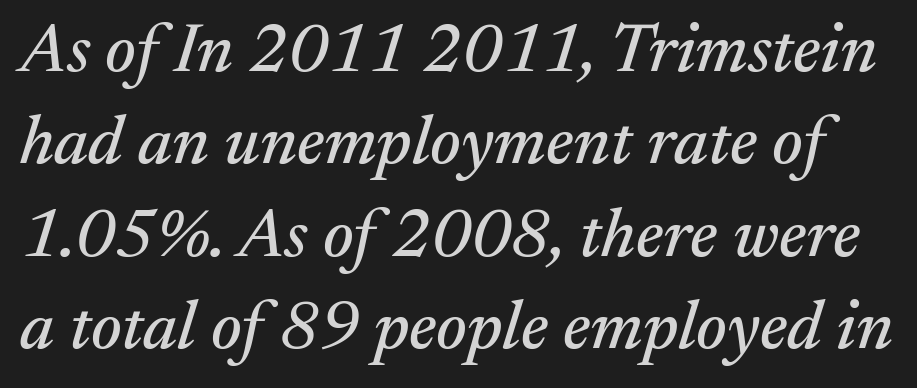
Baseline-to-baseline distance is the conventional proportion of letter height. The gaps between neighbouring characters are ordinary and unremarkable. Designer's note — italics engaged. Proportional: the letters do not fall into vertical columns.
